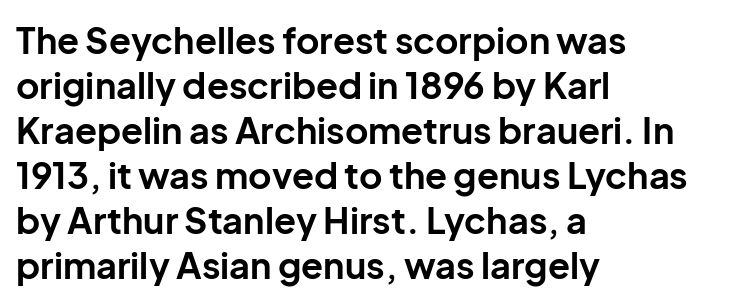
This sample keeps an unexceptional amount of space between lines. The passage is arranged the way most books set body copy — flush left. Compared with typical body copy, the letter spacing here is the same. Descenders hang freely into open space. Strong, thick strokes mark this as bold type.
